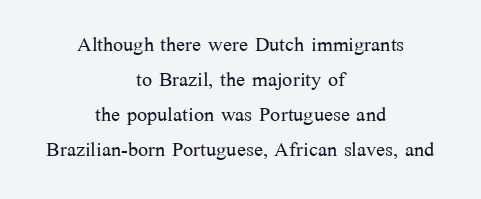
The image shows 27 px text type, upright; set centered, normal line spacing (1.3x), normal letter spacing, not underlined.
